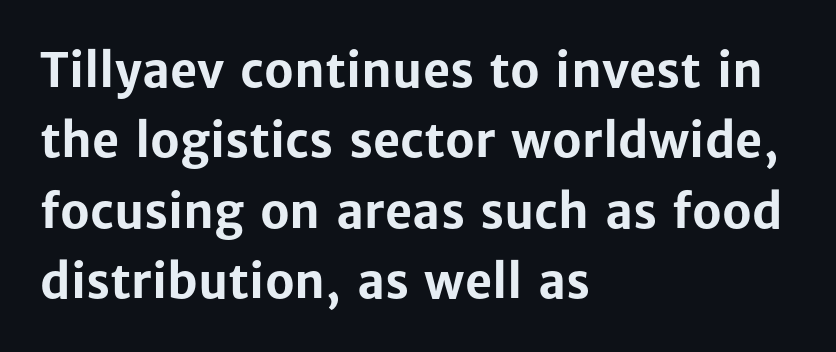
Q: Is the text bold? A: Yes.
Q: Is the text italic (slanted)? A: No, it is upright.
Q: Is the typeface a serif or a sans-serif typeface? A: Sans-serif.
Q: Is the text underlined? A: No.
Q: How is the paragraph aligned? A: Left-aligned.
Q: Is the spacing between letters normal or unusually wide? A: Normal.
Q: Is the spacing between lines tight, normal or loose? A: Normal.
Q: Width (condensed, normal, or wide)? A: Normal.
Q: Stroke contrast? A: Low.
Q: x-height? A: Medium.
Q: Monospaced? A: No.
